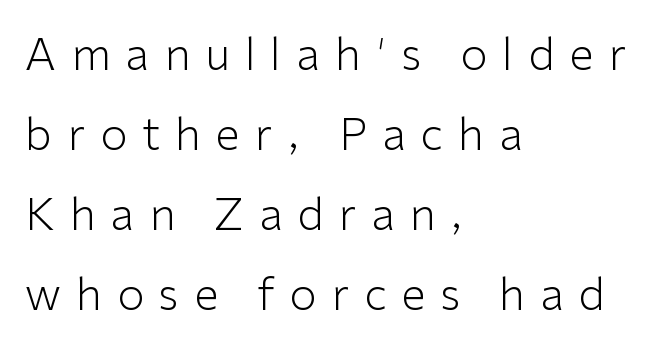
The image shows 44 px light sans-serif type, upright; set left-aligned, line spacing 1.82x, unusually wide letter spacing (+0.34 em), not underlined; low stroke contrast and a medium x-height.
